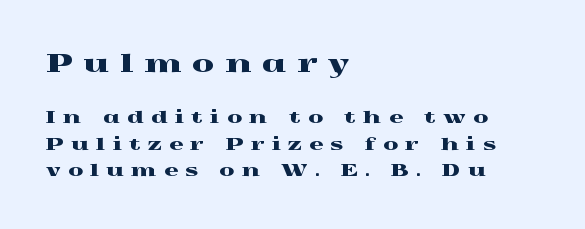
The image shows 25 px text type, upright; set left-aligned, normal line spacing (1.56x), unusually wide letter spacing (+0.45 em), not underlined; the first (top) block is 1.47x larger.
